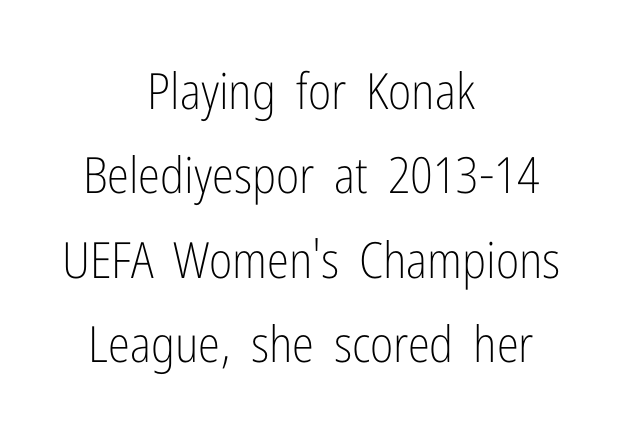
The strokes carry an ordinary text weight at most. Think of a printed novel: that variable character pitch is what you see here. Here the glyphs are tracked normally, forming tight word shapes. Underlining? Definitely not there. In terms of leading, this rendering sits right in the middle. Designer's note — italics off, roman on.
